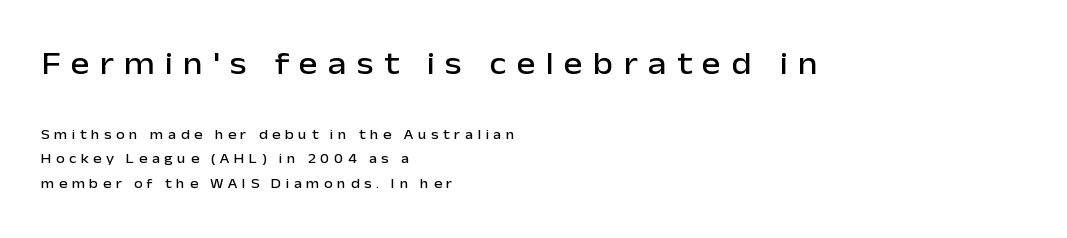
Q: Is the text italic (slanted)? A: No, it is upright.
Q: Is the typeface a serif or a sans-serif typeface? A: Sans-serif.
Q: Is the text underlined? A: No.
Q: How is the paragraph aligned? A: Left-aligned.
Q: Is the spacing between letters normal or unusually wide? A: Unusually wide.
Q: Which block of text is set in a larger size, the first (top) or the second (bottom)? A: The first (top) one.
Q: Width (condensed, normal, or wide)? A: Normal.
Q: Stroke contrast? A: Low.
Q: x-height? A: Medium.
Q: Monospaced? A: No.
